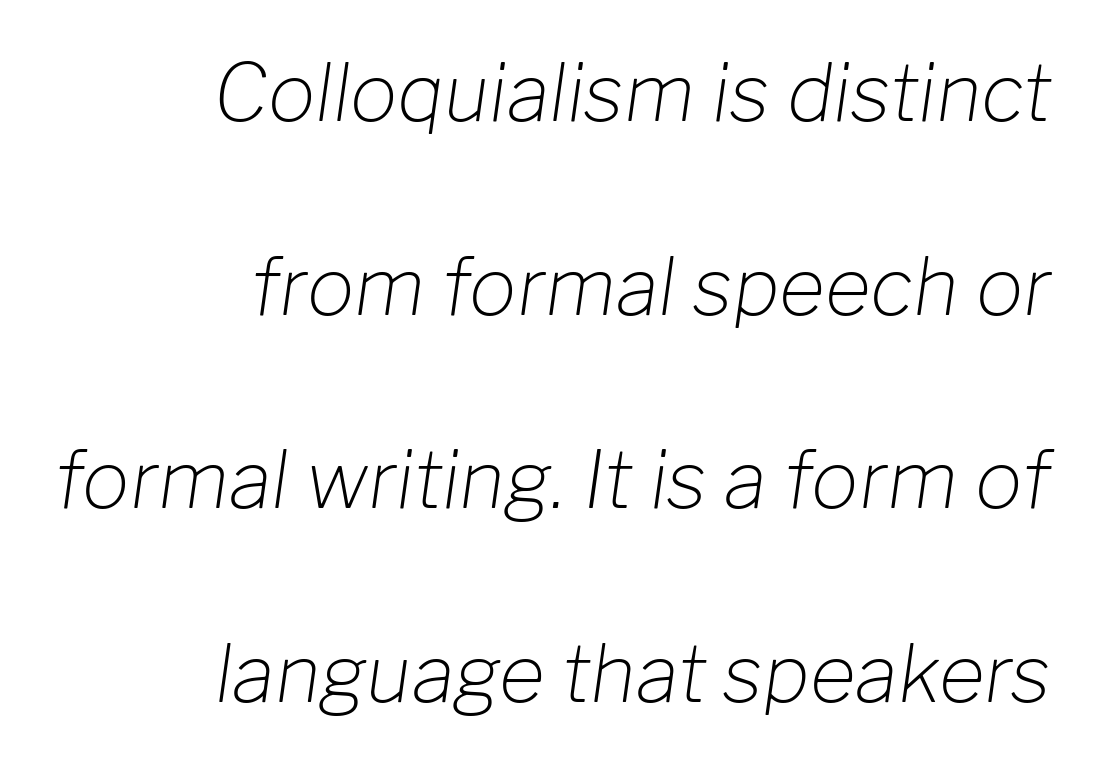
Q: Is the text bold? A: No.
Q: Is the text italic (slanted)? A: Yes, it leans right by about 8 degrees.
Q: Is the text underlined? A: No.
Q: How is the paragraph aligned? A: Right-aligned.
Q: Is the spacing between letters normal or unusually wide? A: Normal.
Q: Is the spacing between lines tight, normal or loose? A: Loose.
Q: Width (condensed, normal, or wide)? A: Normal.
Q: Stroke contrast? A: Low.
Q: x-height? A: Medium.
Q: Monospaced? A: No.
